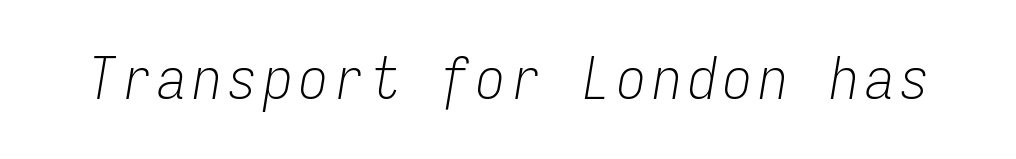
The image shows 58 px light, condensed type, italic (leaning right), monospaced; set not underlined; low stroke contrast and a medium x-height.
